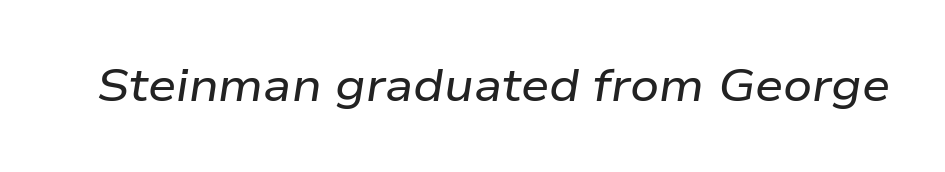
{"italic": "yes", "lean": "right", "slant_degrees": 9, "width": "wide", "stroke_contrast": "low", "x_height": "medium", "monospaced": "no", "underline": "no", "letter_spacing": "normal", "letter_spacing_em": 0.0, "glyph_px": 45}
